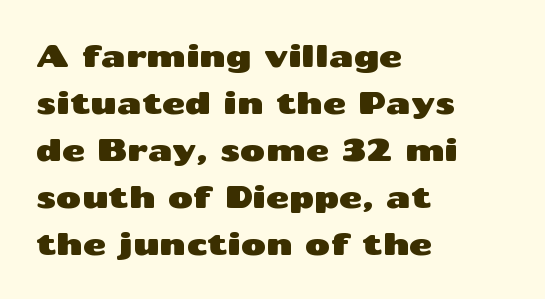
{"serif": "no", "italic": "no", "width": "wide", "stroke_contrast": "medium", "x_height": "medium", "monospaced": "no", "underline": "no", "align": "left", "line_spacing": "normal", "line_spacing_ratio": 1.52, "letter_spacing": "normal", "letter_spacing_em": 0.0, "glyph_px": 31}
